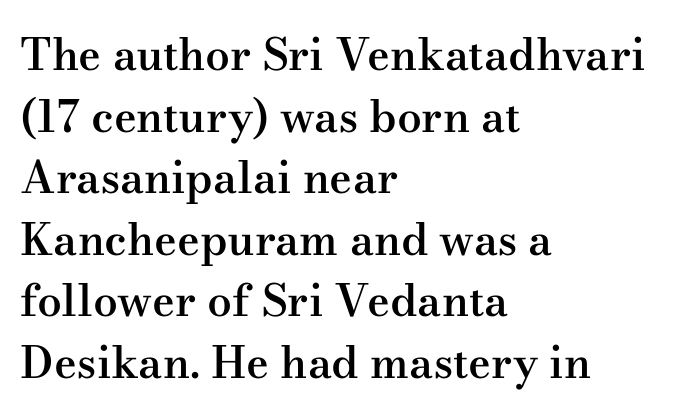
Q: Is the text bold? A: Semi-bold.
Q: Is the text italic (slanted)? A: No, it is upright.
Q: Is the typeface a serif or a sans-serif typeface? A: Serif.
Q: Is the text underlined? A: No.
Q: How is the paragraph aligned? A: Left-aligned.
Q: Is the spacing between letters normal or unusually wide? A: Normal.
Q: Is the spacing between lines tight, normal or loose? A: Normal.
Q: Width (condensed, normal, or wide)? A: Wide.
Q: Stroke contrast? A: Medium.
Q: x-height? A: Small.
Q: Monospaced? A: No.
